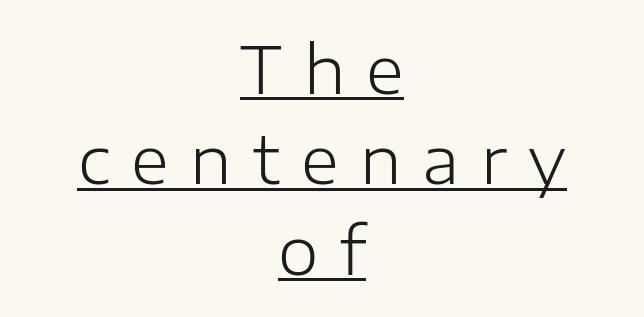
Q: Is the text bold? A: No.
Q: Is the text italic (slanted)? A: No, it is upright.
Q: Is the typeface a serif or a sans-serif typeface? A: Sans-serif.
Q: Is the text underlined? A: Yes.
Q: How is the paragraph aligned? A: Centered.
Q: Is the spacing between letters normal or unusually wide? A: Unusually wide.
Q: Is the spacing between lines tight, normal or loose? A: Normal.
Q: Width (condensed, normal, or wide)? A: Normal.
Q: Stroke contrast? A: Low.
Q: x-height? A: Medium.
Q: Monospaced? A: No.
